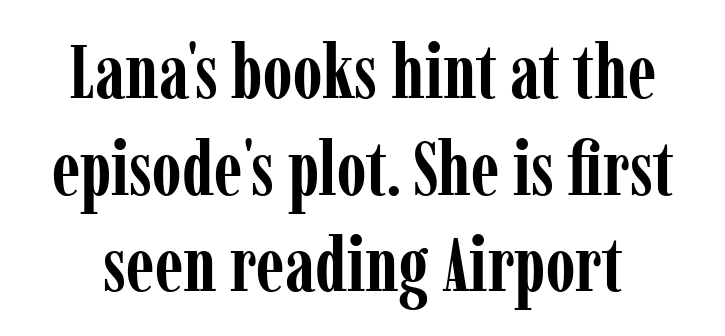
The image shows 76 px semibold, condensed serif type, upright; set normal line spacing (1.27x), normal letter spacing, not underlined; low stroke contrast and a medium x-height.
